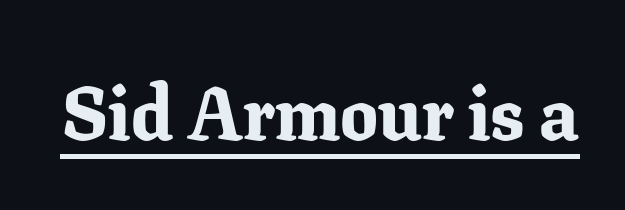
Q: Is the text bold? A: Yes.
Q: Is the text italic (slanted)? A: No, it is upright.
Q: Is the typeface a serif or a sans-serif typeface? A: Serif.
Q: Is the text underlined? A: Yes.
Q: Is the spacing between letters normal or unusually wide? A: Normal.
Q: Width (condensed, normal, or wide)? A: Normal.
Q: Stroke contrast? A: Low.
Q: x-height? A: Medium.
Q: Monospaced? A: No.
